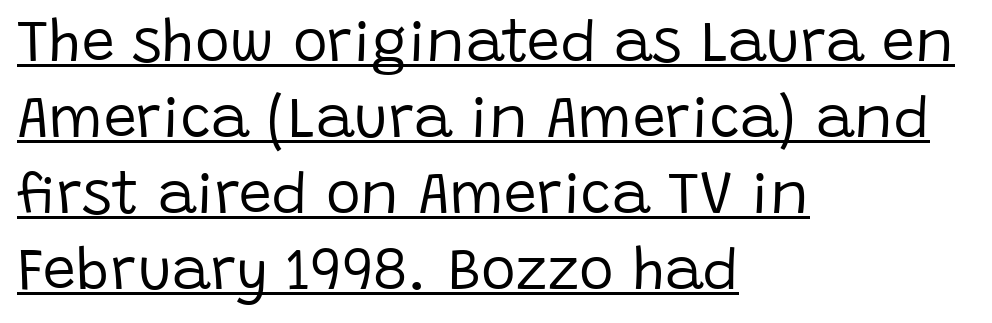
The image shows 59 px regular-weight sans-serif type, upright; set left-aligned, normal line spacing (1.29x), normal letter spacing, underlined; low stroke contrast and a large x-height.
